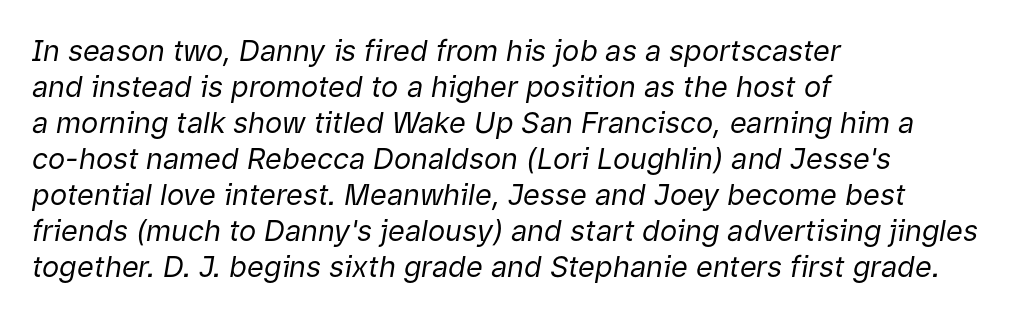
The image shows 29 px regular-weight type, italic (leaning right); set left-aligned, line spacing 1.24x, normal letter spacing, not underlined; low stroke contrast and a medium x-height.
